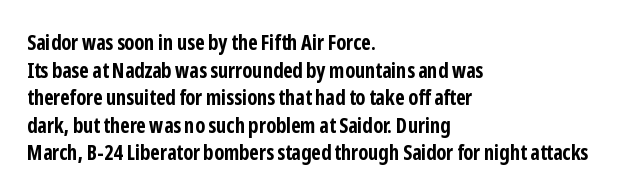
Normally led — the rows are evenly, conventionally spaced. Caption: standard tracking, unaltered. Check the space under the baseline: it is left empty. This sample is left-justified, so line endings fall wherever the words run out. These lines were composed using upright roman letters.
